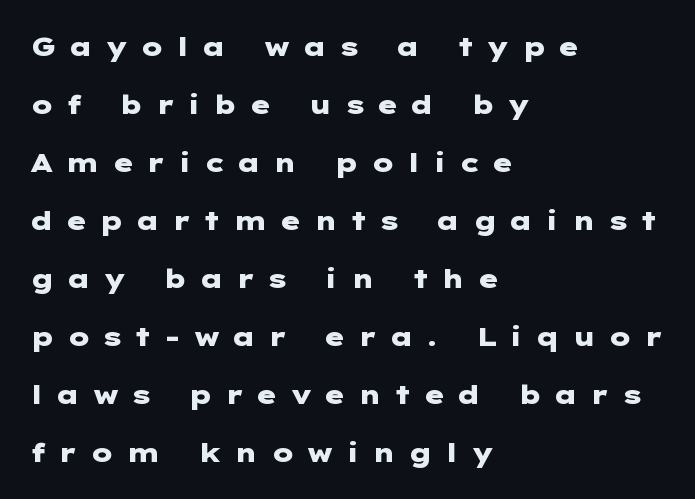
The image shows 26 px bold type, upright; set left-aligned, loose line spacing (2.23x), unusually wide letter spacing (+0.46 em), not underlined.
